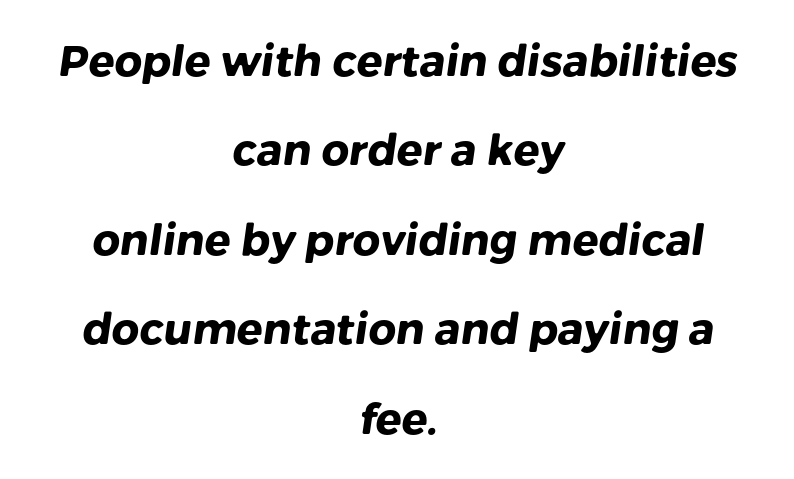
Q: Is the text bold? A: Yes.
Q: Is the typeface a serif or a sans-serif typeface? A: Sans-serif.
Q: Is the text underlined? A: No.
Q: How is the paragraph aligned? A: Centered.
Q: Is the spacing between letters normal or unusually wide? A: Normal.
Q: Is the spacing between lines tight, normal or loose? A: Loose.
Q: Width (condensed, normal, or wide)? A: Normal.
Q: Stroke contrast? A: Low.
Q: x-height? A: Medium.
Q: Monospaced? A: No.
